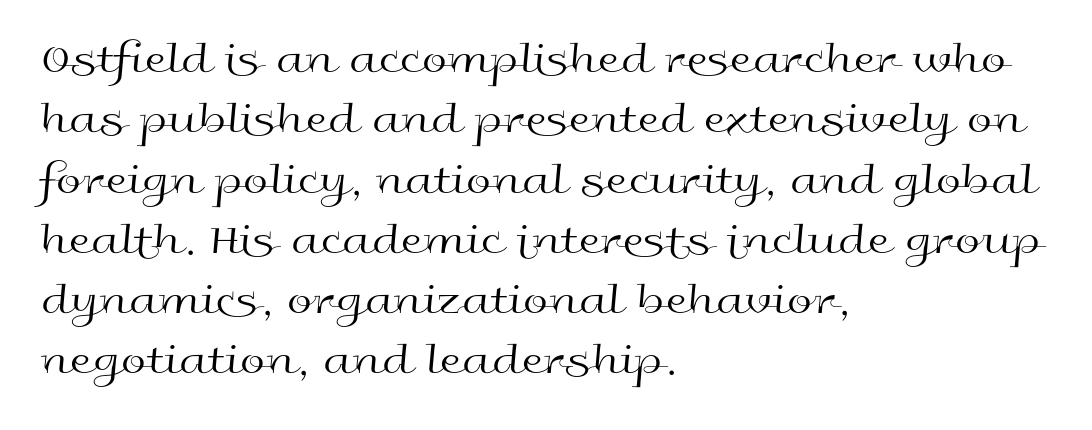
{"serif": "no", "italic": "no", "bold": "no", "weight": "regular", "width": "wide", "x_height": "medium", "monospaced": "no", "underline": "no", "align": "left", "line_spacing": "normal", "line_spacing_ratio": 1.34, "letter_spacing": "normal", "letter_spacing_em": 0.0, "glyph_px": 45}
